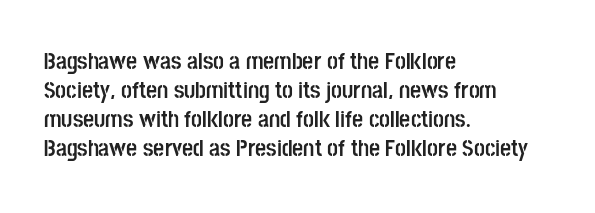
Bold? Absolutely — the strokes are thick and heavy. These lines are set flush left with a ragged right edge. Each row of text sits above clean, open space. There is no visible air inserted between adjacent glyphs. The type sits square on the baseline with zero lean.
